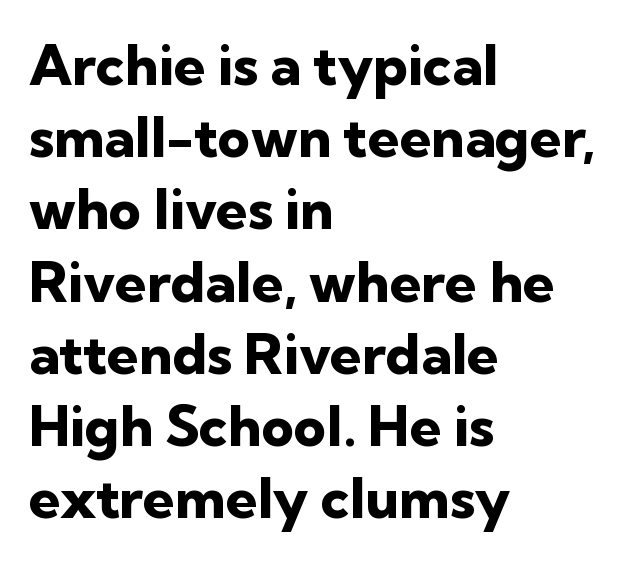
The image shows 56 px heavy sans-serif type, upright; set left-aligned, normal line spacing (1.29x), normal letter spacing, not underlined; low stroke contrast and a medium x-height.
